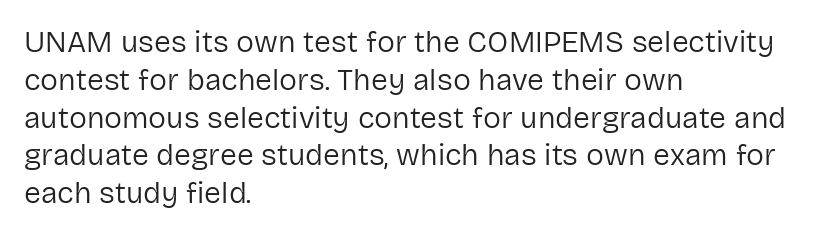
{"serif": "no", "italic": "no", "bold": "no", "weight": "regular", "width": "normal", "stroke_contrast": "low", "x_height": "medium", "monospaced": "no", "underline": "no", "align": "left", "line_spacing": "normal", "line_spacing_ratio": 1.26, "letter_spacing": "normal", "letter_spacing_em": 0.0, "glyph_px": 30}
